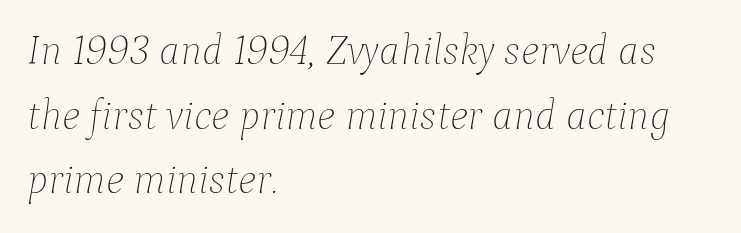
Q: Is the text bold? A: No.
Q: Is the text italic (slanted)? A: Yes, it leans right by about 9 degrees.
Q: Is the text underlined? A: No.
Q: How is the paragraph aligned? A: Left-aligned.
Q: Is the spacing between letters normal or unusually wide? A: Normal.
Q: Is the spacing between lines tight, normal or loose? A: Normal.
Q: Width (condensed, normal, or wide)? A: Normal.
Q: Stroke contrast? A: Low.
Q: x-height? A: Medium.
Q: Monospaced? A: No.
